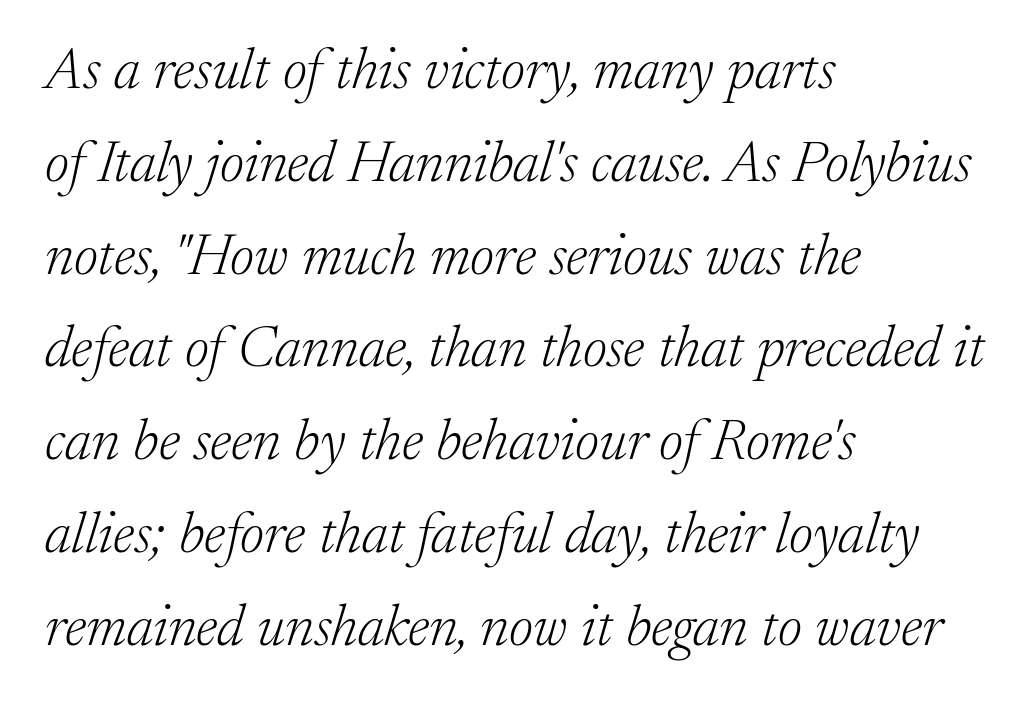
This sample is left-justified, so line endings fall wherever the words run out. Anything drawn beneath the words? Only blank space. These lines sit exactly where default settings would place them. The cut favours lightness, reaching ordinary text weight at its darkest.
